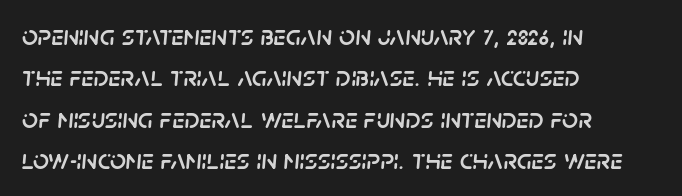
Q: Is the text italic (slanted)? A: Yes, it leans right by about 5 degrees.
Q: Is the text underlined? A: No.
Q: How is the paragraph aligned? A: Left-aligned.
Q: Is the spacing between letters normal or unusually wide? A: Normal.
Q: Is the spacing between lines tight, normal or loose? A: Normal.
Q: Width (condensed, normal, or wide)? A: Normal.
Q: Stroke contrast? A: Low.
Q: x-height? A: Large.
Q: Monospaced? A: No.
